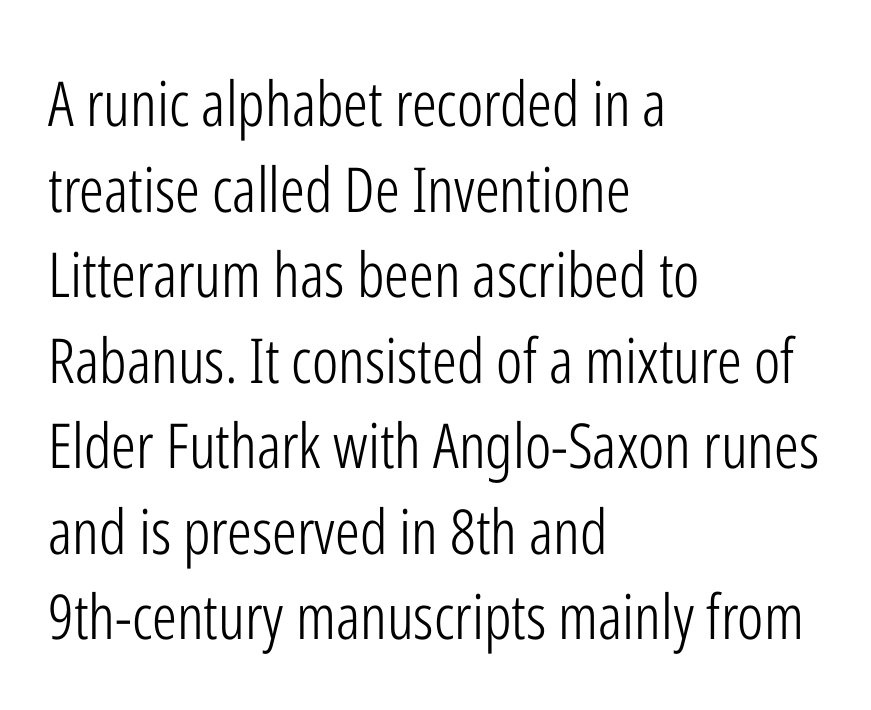
Leftover space on each line is placed entirely after the last word. The type is set solid horizontally, with unmodified tracking. Serif or sans? Sans — the stroke terminals are bare. Character widths vary here, with narrow letters taking less room than wide ones.
